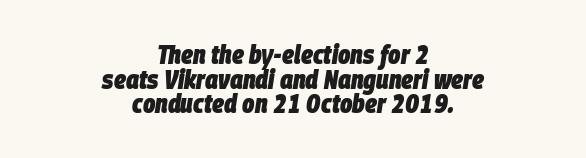
{"italic": "yes", "lean": "right", "slant_degrees": 9, "bold": "yes", "underline": "no", "align": "center", "line_spacing": "tight", "line_spacing_ratio": 0.95, "letter_spacing": "normal", "letter_spacing_em": 0.0, "glyph_px": 26}
